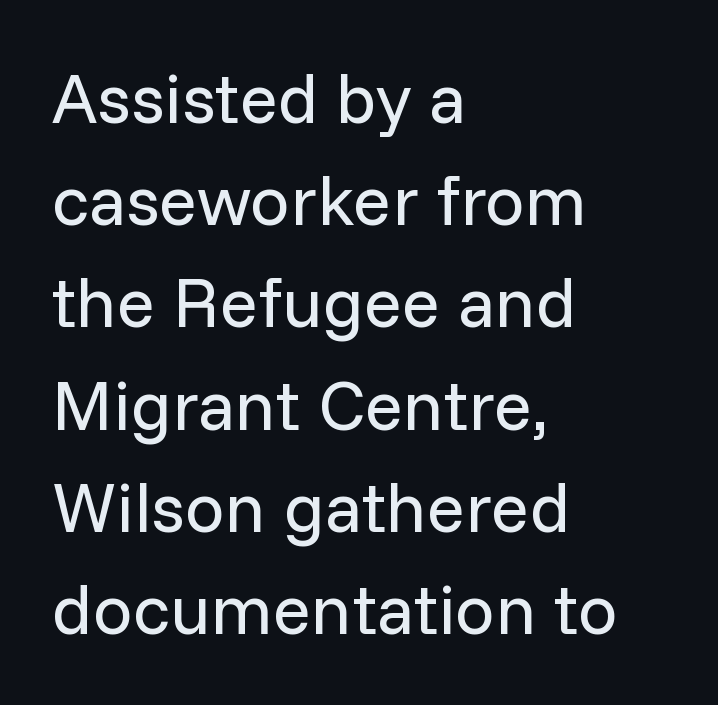
Q: Is the text bold? A: No.
Q: Is the text italic (slanted)? A: No, it is upright.
Q: Is the typeface a serif or a sans-serif typeface? A: Sans-serif.
Q: Is the text underlined? A: No.
Q: How is the paragraph aligned? A: Left-aligned.
Q: Is the spacing between letters normal or unusually wide? A: Normal.
Q: Is the spacing between lines tight, normal or loose? A: Normal.
Q: Width (condensed, normal, or wide)? A: Normal.
Q: Stroke contrast? A: Low.
Q: x-height? A: Medium.
Q: Monospaced? A: No.
